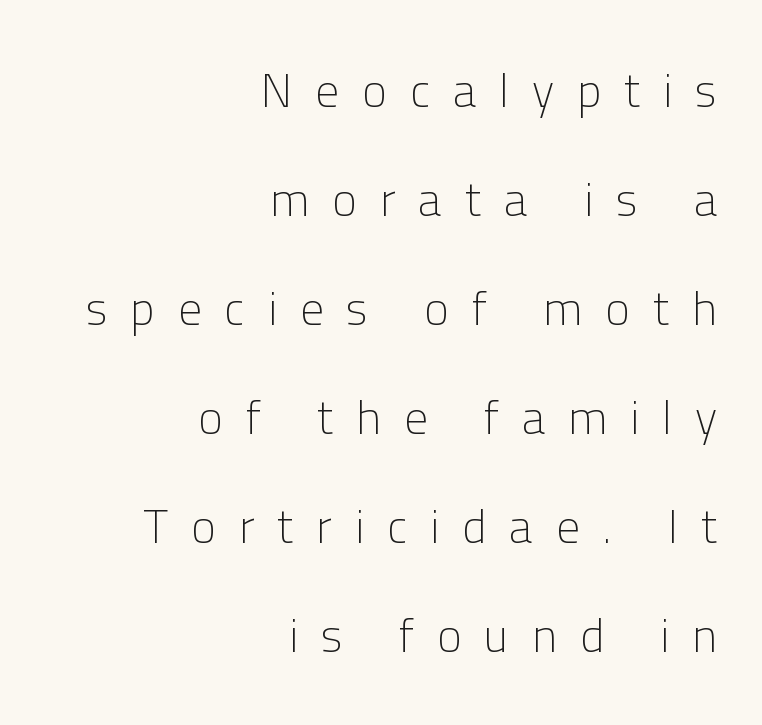
The image shows 47 px light sans-serif type, upright; set right-aligned, loose line spacing (2.32x), unusually wide letter spacing (+0.49 em), not underlined; low stroke contrast and a medium x-height.
